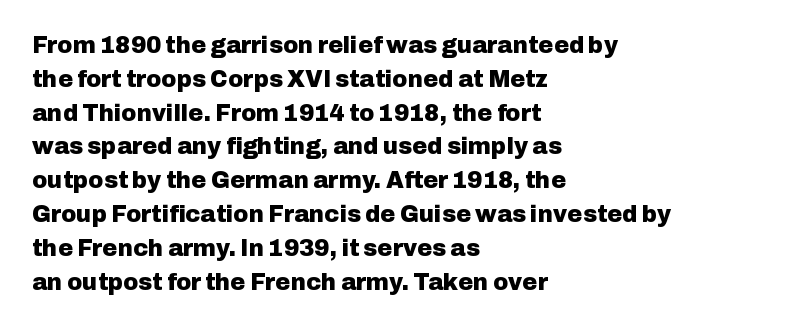
Bold? Absolutely — the strokes are thick and heavy. The setting favours the left margin, as ordinary paragraphs usually do. The font's upright variant was chosen for this text. A bare baseline throughout the passage. Vertical spacing — default.
